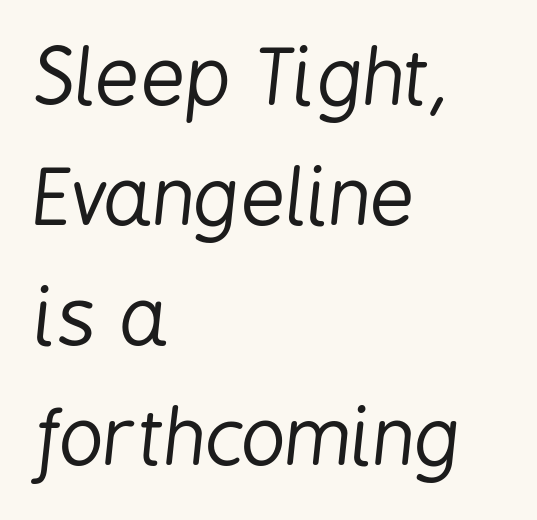
{"italic": "yes", "lean": "right", "slant_degrees": 6, "bold": "no", "weight": "regular", "width": "condensed", "stroke_contrast": "low", "x_height": "medium", "monospaced": "no", "underline": "no", "align": "left", "line_spacing": "normal", "line_spacing_ratio": 1.54, "letter_spacing": "normal", "letter_spacing_em": 0.0, "glyph_px": 78}
